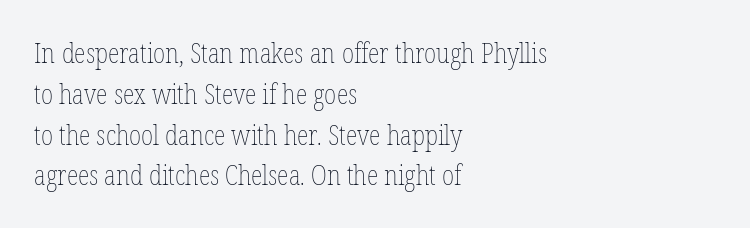
{"italic": "no", "bold": "no", "underline": "no", "align": "left", "line_spacing": "normal", "line_spacing_ratio": 1.51, "letter_spacing": "normal", "letter_spacing_em": 0.0, "glyph_px": 27}
